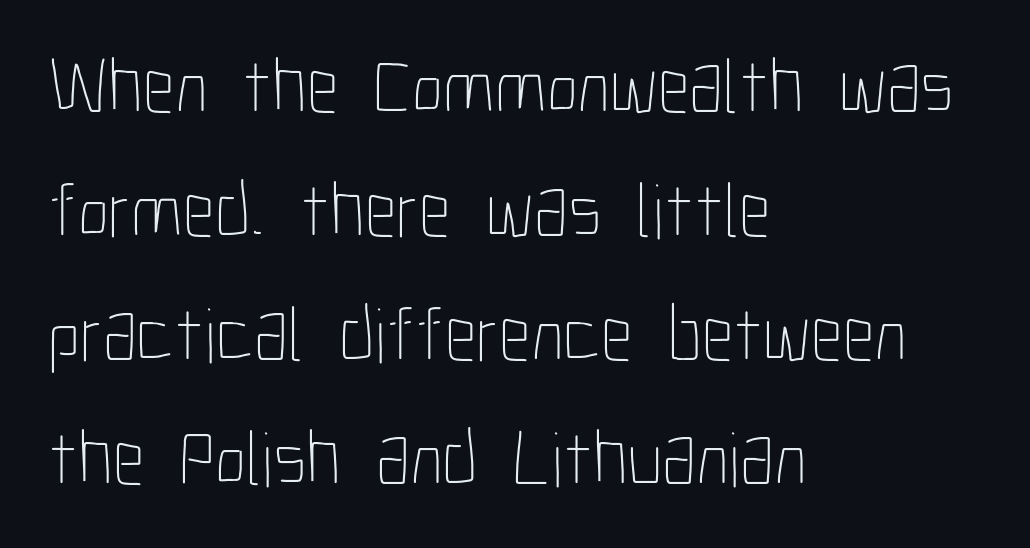
Q: Is the text bold? A: No.
Q: Is the text italic (slanted)? A: No, it is upright.
Q: Is the text underlined? A: No.
Q: How is the paragraph aligned? A: Left-aligned.
Q: Is the spacing between letters normal or unusually wide? A: Normal.
Q: Is the spacing between lines tight, normal or loose? A: Normal.
Q: Width (condensed, normal, or wide)? A: Condensed.
Q: Stroke contrast? A: Low.
Q: x-height? A: Medium.
Q: Monospaced? A: No.
